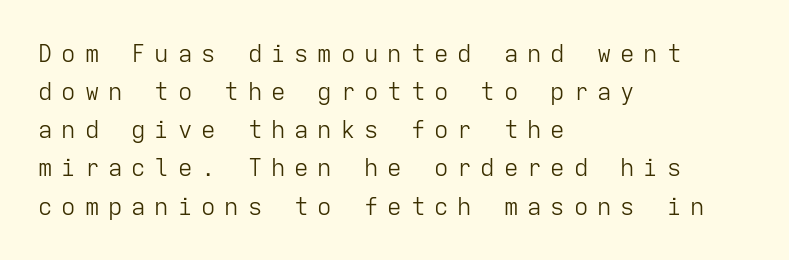
Leftover space on each line is placed entirely after the last word. Quick note: interline space is typical. Every character sits straight up, as roman type does. Substantial extra tracking has been applied to these lines. Is this a heavy cut? Hardly; it is regular or lighter. Bare-footed words on every line.
